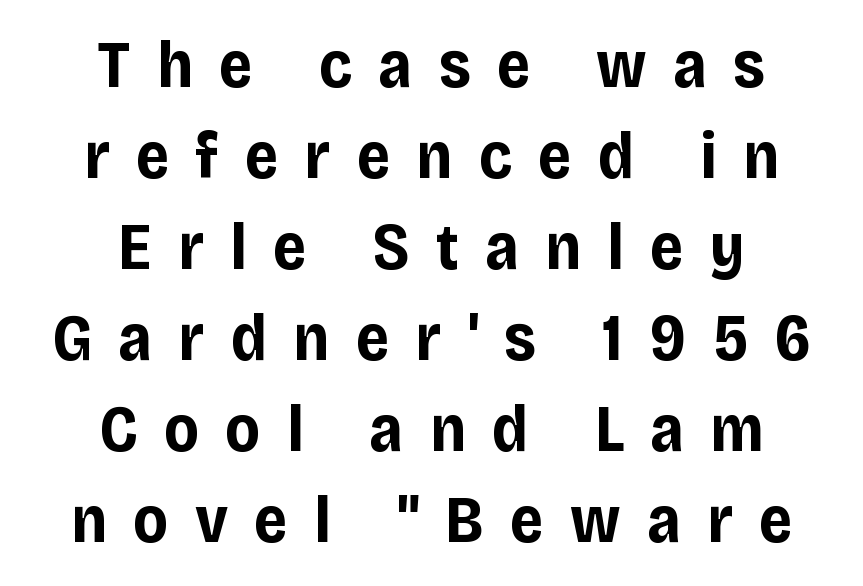
The image shows 66 px bold sans-serif type, upright; set centered, normal line spacing (1.38x), unusually wide letter spacing (+0.4 em), not underlined; low stroke contrast and a large x-height.
